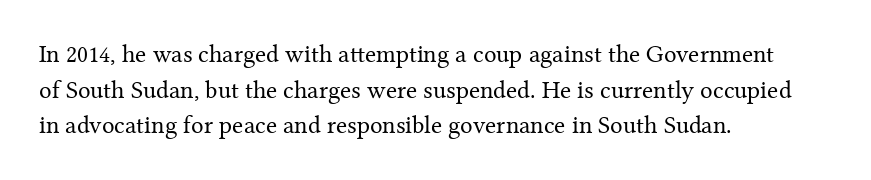
Q: Is the text bold? A: No.
Q: Is the text italic (slanted)? A: No, it is upright.
Q: Is the text underlined? A: No.
Q: How is the paragraph aligned? A: Left-aligned.
Q: Is the spacing between letters normal or unusually wide? A: Normal.
Q: Is the spacing between lines tight, normal or loose? A: Normal.
